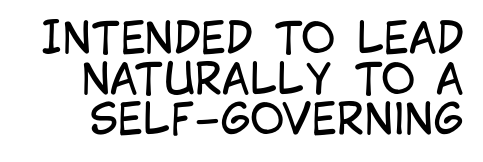
Q: Is the text bold? A: No.
Q: Is the text italic (slanted)? A: No, it is upright.
Q: Is the typeface a serif or a sans-serif typeface? A: Sans-serif.
Q: Is the text underlined? A: No.
Q: Is the spacing between letters normal or unusually wide? A: Normal.
Q: Is the spacing between lines tight, normal or loose? A: Tight.
Q: Width (condensed, normal, or wide)? A: Condensed.
Q: Stroke contrast? A: Low.
Q: x-height? A: Large.
Q: Monospaced? A: No.
